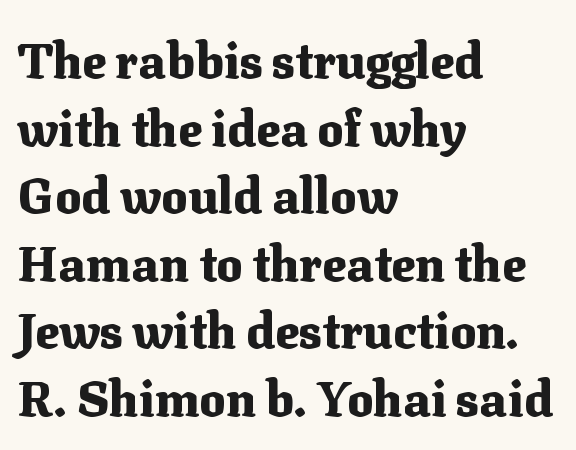
Q: Is the text bold? A: Yes.
Q: Is the text italic (slanted)? A: No, it is upright.
Q: Is the typeface a serif or a sans-serif typeface? A: Serif.
Q: Is the text underlined? A: No.
Q: How is the paragraph aligned? A: Left-aligned.
Q: Is the spacing between letters normal or unusually wide? A: Normal.
Q: Is the spacing between lines tight, normal or loose? A: Normal.
Q: Width (condensed, normal, or wide)? A: Normal.
Q: Stroke contrast? A: Medium.
Q: x-height? A: Medium.
Q: Monospaced? A: No.
